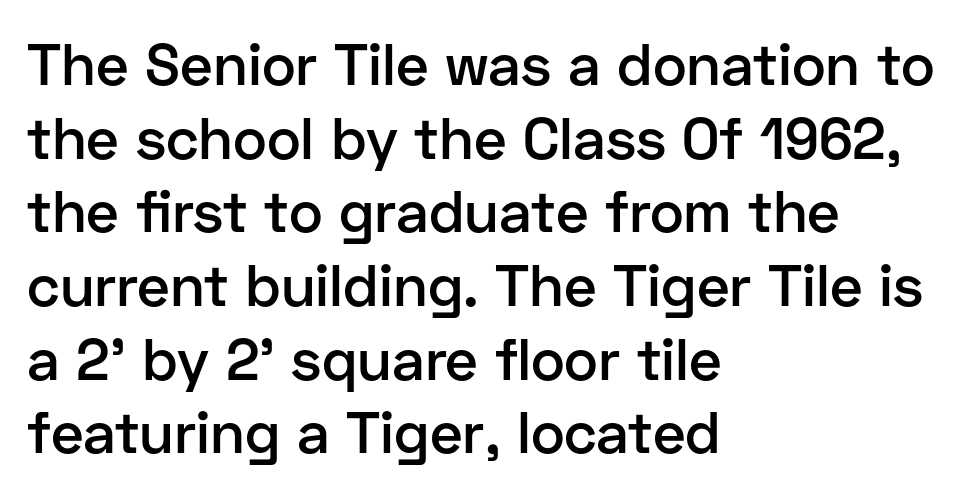
Nothing unusual about the tracking: characters are spaced as the font intends. The face used here is a sans, in the tradition of grotesques and geometrics. Caption: semibold face, moderately heavy strokes. Underlining? Definitely not there. Here the designer chose a conventional face with non-uniform glyph widths. The letters stand upright; this is a roman face.
